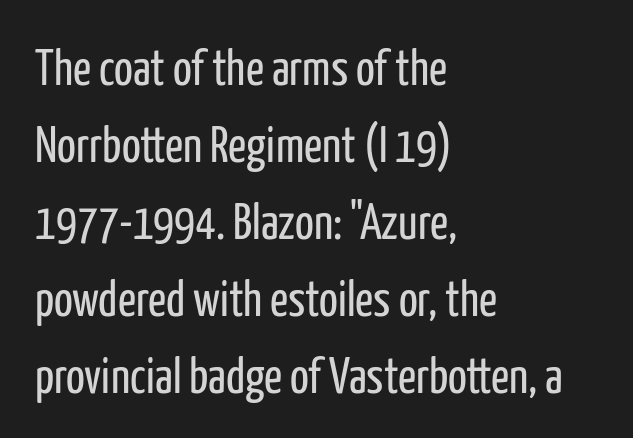
The zone under the glyphs is completely vacant. Observe the absence of serifs on each vertical stroke in this sample. A typesetter would call this zero additional tracking. Successive baselines arrive at the customary interval.
